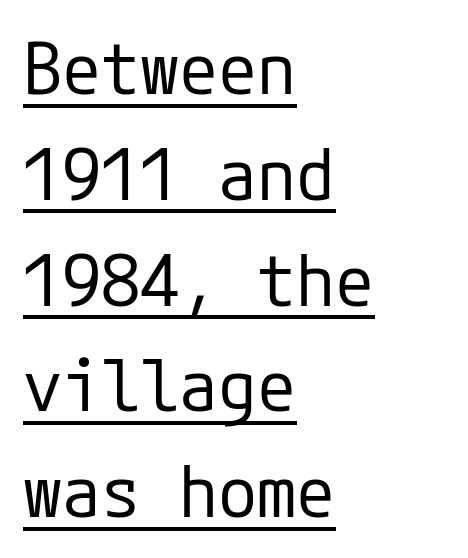
{"serif": "no", "italic": "no", "bold": "no", "weight": "regular", "width": "normal", "stroke_contrast": "low", "x_height": "medium", "underline": "yes", "align": "left", "line_spacing": "normal", "line_spacing_ratio": 1.49, "letter_spacing": "normal", "letter_spacing_em": 0.0, "glyph_px": 71}
